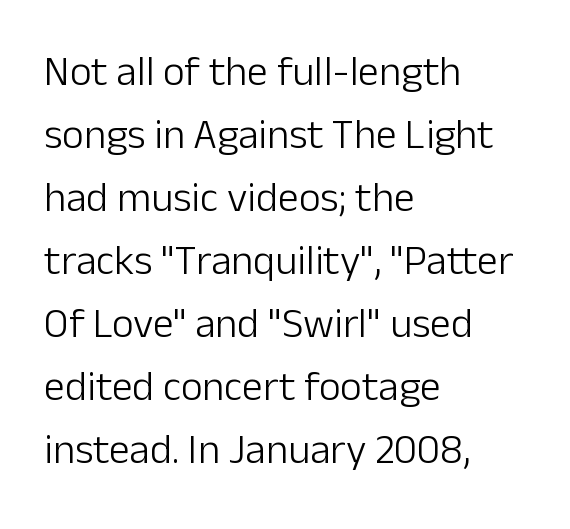
The image shows 42 px light sans-serif type, upright; set left-aligned, normal line spacing (1.5x), normal letter spacing, not underlined; low stroke contrast and a medium x-height.
